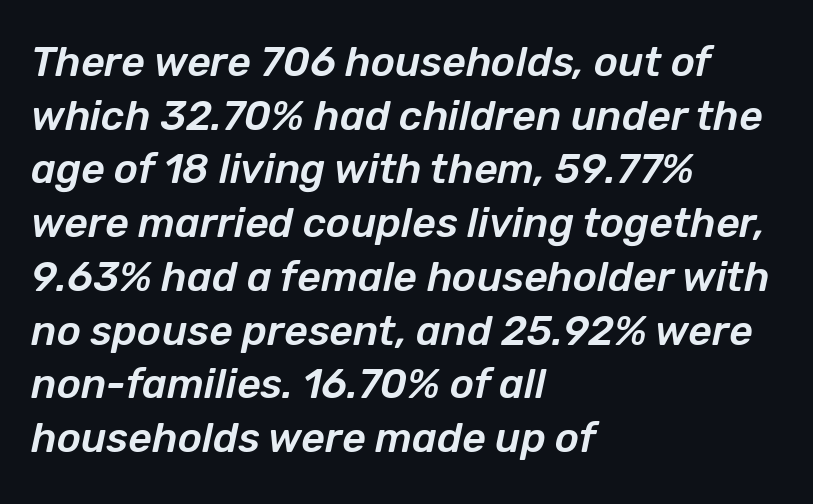
{"italic": "yes", "lean": "right", "slant_degrees": 12, "width": "normal", "stroke_contrast": "low", "x_height": "medium", "monospaced": "no", "underline": "no", "align": "left", "line_spacing": "normal", "line_spacing_ratio": 1.31, "letter_spacing": "normal", "letter_spacing_em": 0.0, "glyph_px": 41}
